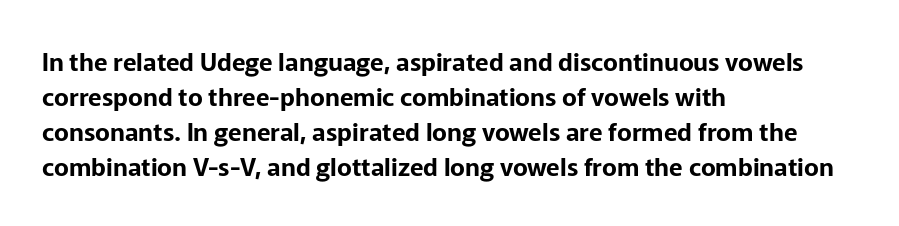
{"italic": "no", "underline": "no", "align": "left", "line_spacing": "normal", "line_spacing_ratio": 1.4, "letter_spacing": "normal", "letter_spacing_em": 0.0, "glyph_px": 25}
